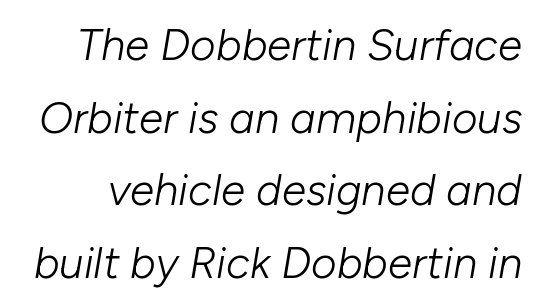
{"italic": "yes", "lean": "right", "slant_degrees": 10, "bold": "no", "weight": "light", "width": "normal", "stroke_contrast": "low", "x_height": "medium", "monospaced": "no", "underline": "no", "line_spacing": "normal", "line_spacing_ratio": 1.65, "letter_spacing": "normal", "letter_spacing_em": 0.0, "glyph_px": 44}
